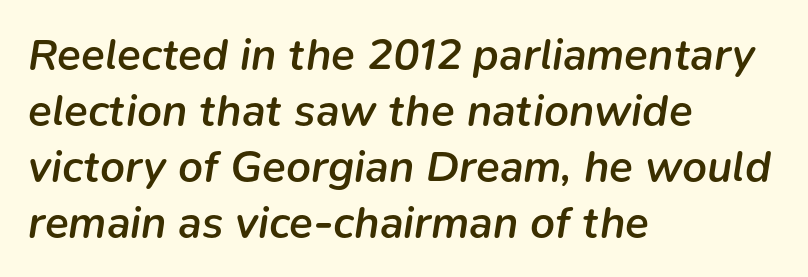
The image shows 44 px semibold type, italic (leaning right); set left-aligned, normal line spacing (1.27x), normal letter spacing, not underlined; low stroke contrast and a medium x-height.
